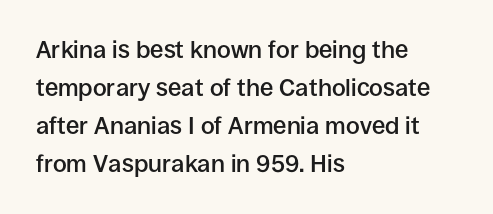
The image shows 24 px text type, upright; set left-aligned, normal line spacing (1.58x), normal letter spacing, not underlined.
